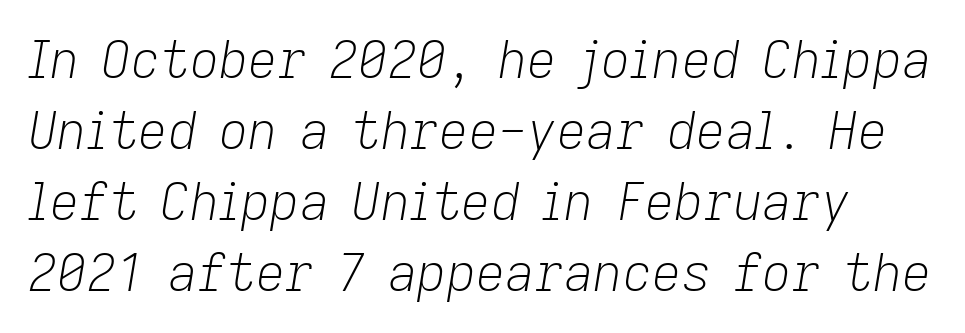
Q: Is the text bold? A: No.
Q: Is the text italic (slanted)? A: Yes, it leans right by about 9 degrees.
Q: Is the text underlined? A: No.
Q: Is the spacing between letters normal or unusually wide? A: Normal.
Q: Is the spacing between lines tight, normal or loose? A: Normal.
Q: Width (condensed, normal, or wide)? A: Normal.
Q: Stroke contrast? A: Low.
Q: x-height? A: Medium.
Q: Monospaced? A: No.
